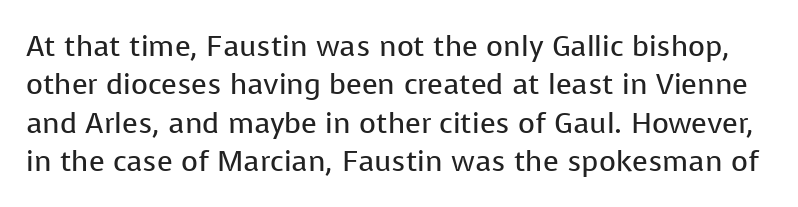
{"serif": "no", "italic": "no", "bold": "no", "weight": "regular", "width": "normal", "stroke_contrast": "low", "x_height": "medium", "monospaced": "no", "underline": "no", "line_spacing": "normal", "line_spacing_ratio": 1.32, "letter_spacing": "normal", "letter_spacing_em": 0.0, "glyph_px": 29}
